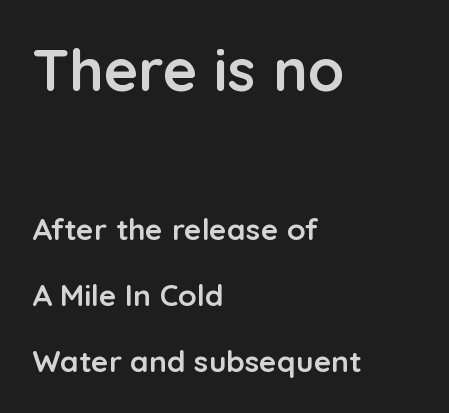
The image shows 59 px semibold sans-serif type, upright; set left-aligned, loose line spacing (2.21x), normal letter spacing, not underlined; the first (top) block is 1.97x larger; low stroke contrast and a medium x-height.
